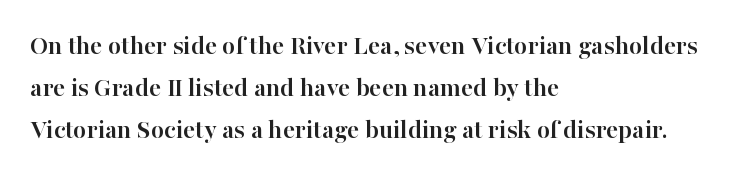
Q: Is the text bold? A: Yes.
Q: Is the text italic (slanted)? A: No, it is upright.
Q: Is the text underlined? A: No.
Q: How is the paragraph aligned? A: Left-aligned.
Q: Is the spacing between letters normal or unusually wide? A: Normal.
Q: Is the spacing between lines tight, normal or loose? A: Normal.
